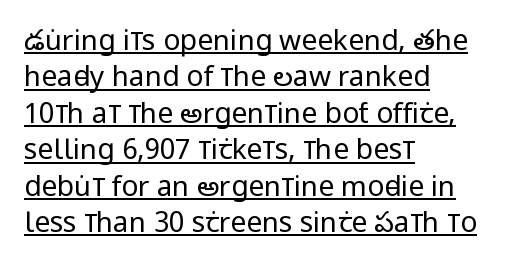
Underlining? Definitely there. Ordinary non-slanted type is in use. Each new line begins a customary step beneath the previous one. Left-aligned paragraph, ragged on the right. The gaps between neighbouring characters are ordinary and unremarkable. Weight: not bold — regular or lighter.
